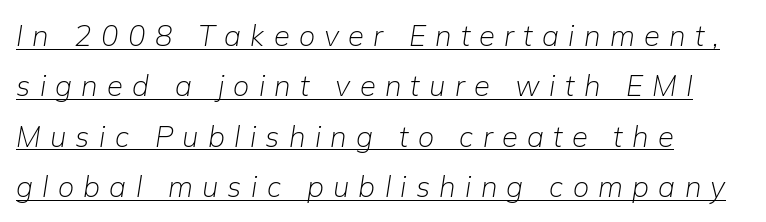
Q: Is the text bold? A: No.
Q: Is the text italic (slanted)? A: Yes, it leans right by about 9 degrees.
Q: Is the text underlined? A: Yes.
Q: How is the paragraph aligned? A: Left-aligned.
Q: Is the spacing between letters normal or unusually wide? A: Unusually wide.
Q: Width (condensed, normal, or wide)? A: Normal.
Q: Stroke contrast? A: Low.
Q: x-height? A: Medium.
Q: Monospaced? A: No.
